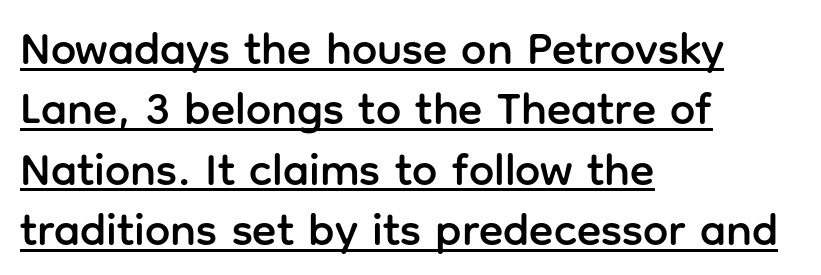
Q: Is the text italic (slanted)? A: No, it is upright.
Q: Is the typeface a serif or a sans-serif typeface? A: Sans-serif.
Q: Is the text underlined? A: Yes.
Q: How is the paragraph aligned? A: Left-aligned.
Q: Is the spacing between letters normal or unusually wide? A: Normal.
Q: Is the spacing between lines tight, normal or loose? A: Normal.
Q: Width (condensed, normal, or wide)? A: Normal.
Q: Stroke contrast? A: Low.
Q: x-height? A: Medium.
Q: Monospaced? A: No.
